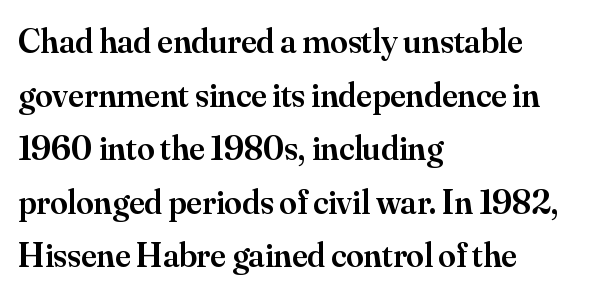
{"serif": "yes", "italic": "no", "bold": "semi", "weight": "semibold", "width": "normal", "stroke_contrast": "medium", "x_height": "small", "monospaced": "no", "underline": "no", "align": "left", "line_spacing": "normal", "line_spacing_ratio": 1.53, "letter_spacing": "normal", "letter_spacing_em": 0.0, "glyph_px": 35}
